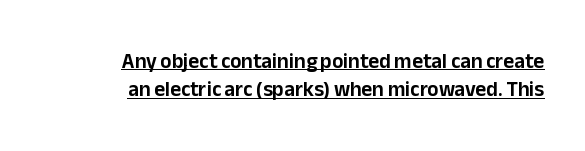
Caption: multi-line text, flush right, ragged left. The letters stand straight up with perfectly vertical stems. The rows are spaced the way most documents space them. What stands out about the letter spacing? Nothing — it is the standard amount.
